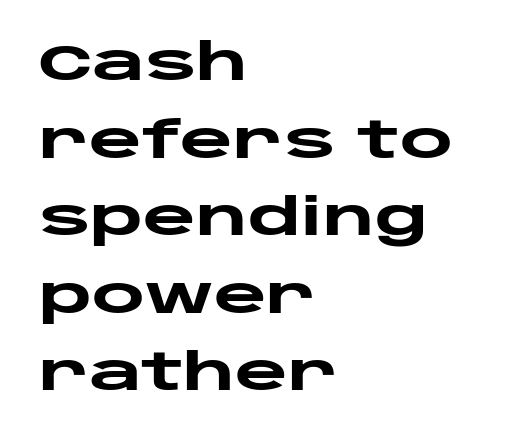
To sum up the face: it is a sans, with no serifs. This rendering leaves character spacing at its baseline value. Is there much room between lines? A standard amount, neither cramped nor airy. The zone under the glyphs is completely vacant. Where is the straight margin? On the left. Is the type bold? Yes — the strokes are clearly thick and heavy.
